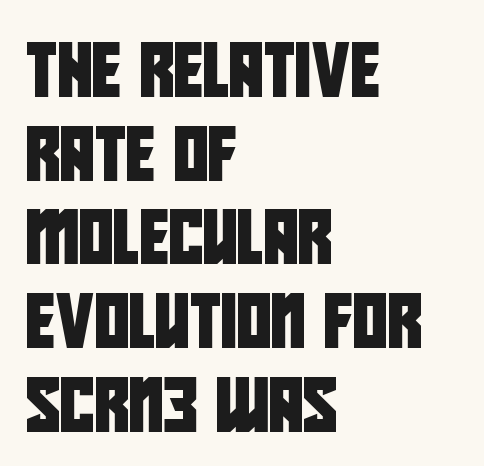
{"serif": "no", "width": "condensed", "stroke_contrast": "low", "x_height": "large", "monospaced": "no", "underline": "no", "align": "left", "line_spacing": "normal", "line_spacing_ratio": 1.58, "letter_spacing": "normal", "letter_spacing_em": 0.0, "glyph_px": 53}
